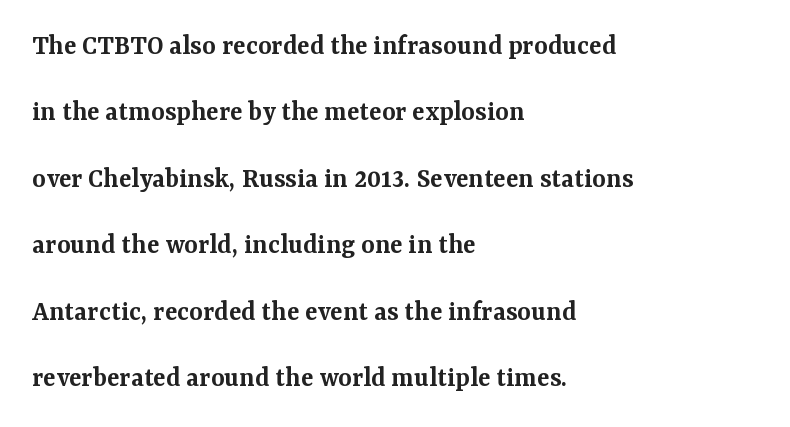
Q: Is the text bold? A: Semi-bold.
Q: Is the text italic (slanted)? A: No, it is upright.
Q: Is the typeface a serif or a sans-serif typeface? A: Serif.
Q: Is the text underlined? A: No.
Q: How is the paragraph aligned? A: Left-aligned.
Q: Is the spacing between letters normal or unusually wide? A: Normal.
Q: Is the spacing between lines tight, normal or loose? A: Loose.
Q: Width (condensed, normal, or wide)? A: Normal.
Q: Stroke contrast? A: Medium.
Q: x-height? A: Medium.
Q: Monospaced? A: No.
